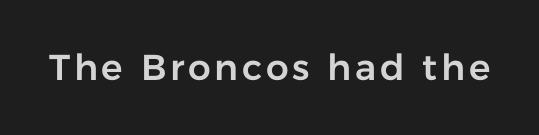
Q: Is the text italic (slanted)? A: No, it is upright.
Q: Is the typeface a serif or a sans-serif typeface? A: Sans-serif.
Q: Is the text underlined? A: No.
Q: Width (condensed, normal, or wide)? A: Normal.
Q: Stroke contrast? A: Low.
Q: x-height? A: Medium.
Q: Monospaced? A: No.
